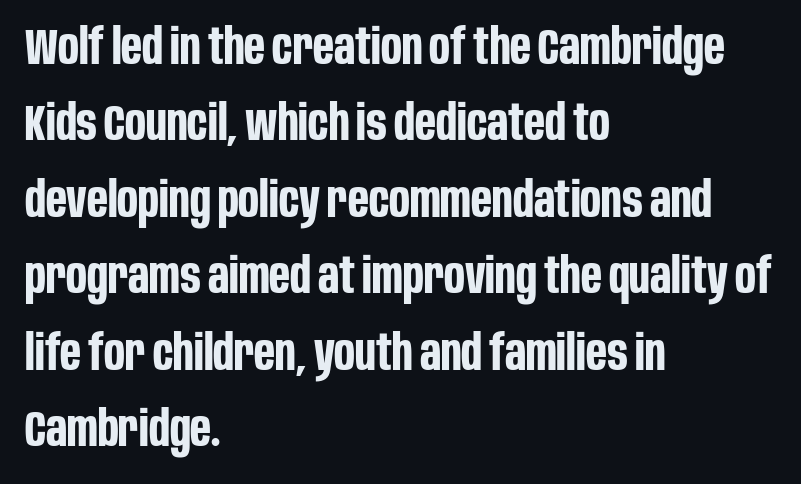
Q: Is the text bold? A: Yes.
Q: Is the text italic (slanted)? A: No, it is upright.
Q: Is the typeface a serif or a sans-serif typeface? A: Sans-serif.
Q: Is the text underlined? A: No.
Q: How is the paragraph aligned? A: Left-aligned.
Q: Is the spacing between letters normal or unusually wide? A: Normal.
Q: Is the spacing between lines tight, normal or loose? A: Normal.
Q: Width (condensed, normal, or wide)? A: Condensed.
Q: Stroke contrast? A: Low.
Q: x-height? A: Large.
Q: Monospaced? A: No.
